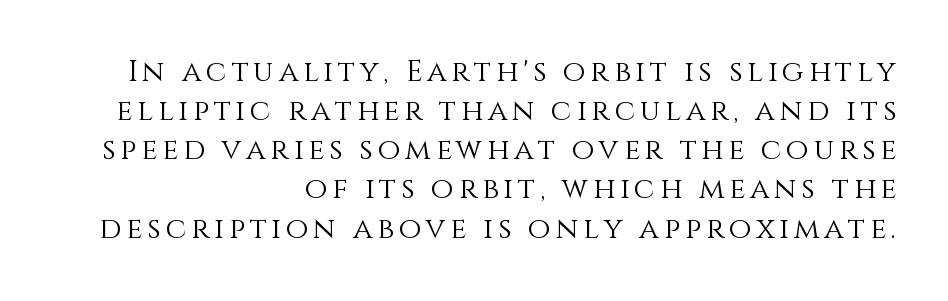
{"italic": "no", "bold": "no", "weight": "light", "width": "normal", "x_height": "large", "monospaced": "no", "underline": "no", "align": "right", "line_spacing": "normal", "line_spacing_ratio": 1.35, "glyph_px": 29}
